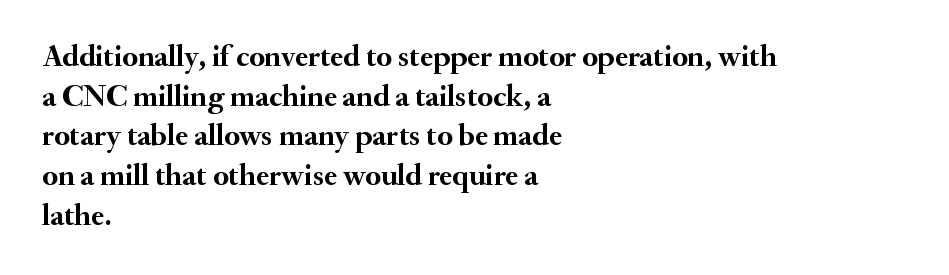
Q: Is the text bold? A: Yes.
Q: Is the text italic (slanted)? A: No, it is upright.
Q: Is the typeface a serif or a sans-serif typeface? A: Serif.
Q: Is the text underlined? A: No.
Q: How is the paragraph aligned? A: Left-aligned.
Q: Is the spacing between letters normal or unusually wide? A: Normal.
Q: Is the spacing between lines tight, normal or loose? A: Normal.
Q: Width (condensed, normal, or wide)? A: Normal.
Q: Stroke contrast? A: Medium.
Q: x-height? A: Small.
Q: Monospaced? A: No.
